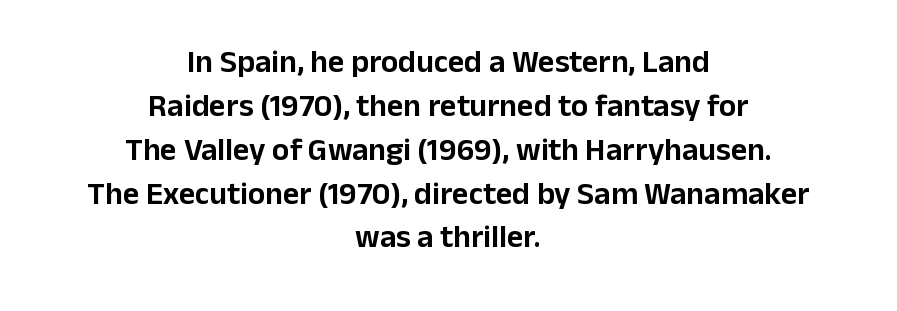
Q: Is the text italic (slanted)? A: No, it is upright.
Q: Is the typeface a serif or a sans-serif typeface? A: Sans-serif.
Q: Is the text underlined? A: No.
Q: How is the paragraph aligned? A: Centered.
Q: Is the spacing between letters normal or unusually wide? A: Normal.
Q: Is the spacing between lines tight, normal or loose? A: Normal.
Q: Width (condensed, normal, or wide)? A: Normal.
Q: Stroke contrast? A: Low.
Q: x-height? A: Medium.
Q: Monospaced? A: No.
